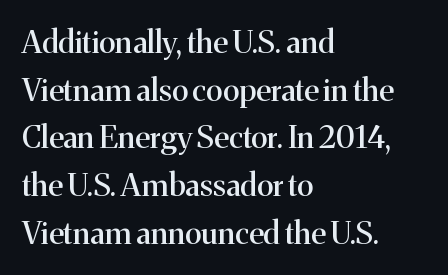
Q: Is the text italic (slanted)? A: No, it is upright.
Q: Is the typeface a serif or a sans-serif typeface? A: Serif.
Q: Is the text underlined? A: No.
Q: How is the paragraph aligned? A: Left-aligned.
Q: Is the spacing between letters normal or unusually wide? A: Normal.
Q: Is the spacing between lines tight, normal or loose? A: Normal.
Q: Width (condensed, normal, or wide)? A: Normal.
Q: Stroke contrast? A: Medium.
Q: x-height? A: Medium.
Q: Monospaced? A: No.
